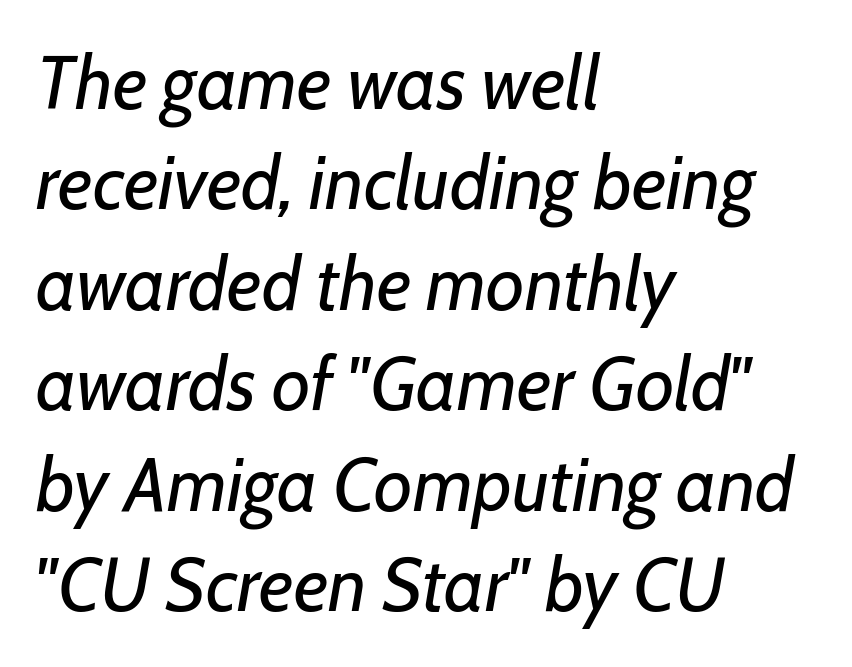
Q: Is the text bold? A: No.
Q: Is the text italic (slanted)? A: Yes, it leans right by about 7 degrees.
Q: Is the text underlined? A: No.
Q: How is the paragraph aligned? A: Left-aligned.
Q: Is the spacing between letters normal or unusually wide? A: Normal.
Q: Is the spacing between lines tight, normal or loose? A: Normal.
Q: Width (condensed, normal, or wide)? A: Normal.
Q: Stroke contrast? A: Low.
Q: x-height? A: Medium.
Q: Monospaced? A: No.
